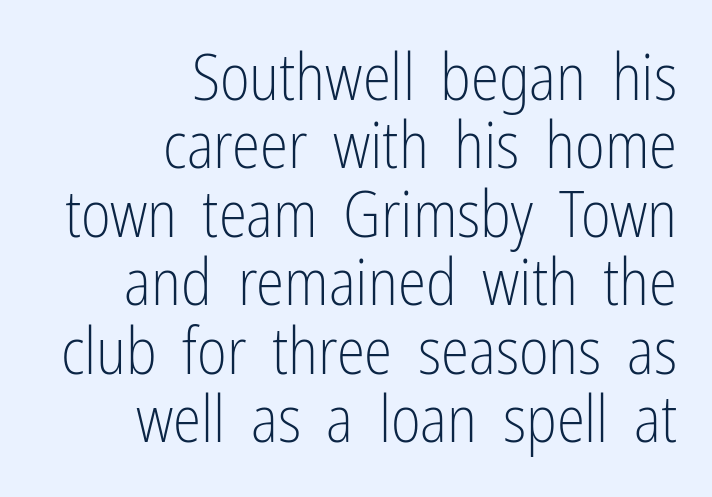
Q: Is the text bold? A: No.
Q: Is the text italic (slanted)? A: No, it is upright.
Q: Is the typeface a serif or a sans-serif typeface? A: Sans-serif.
Q: Is the text underlined? A: No.
Q: How is the paragraph aligned? A: Right-aligned.
Q: Is the spacing between letters normal or unusually wide? A: Normal.
Q: Is the spacing between lines tight, normal or loose? A: Tight.
Q: Width (condensed, normal, or wide)? A: Condensed.
Q: Stroke contrast? A: Low.
Q: x-height? A: Medium.
Q: Monospaced? A: No.
